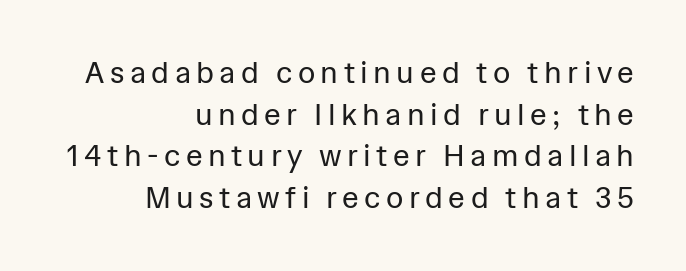
The image shows 30 px regular-weight sans-serif type, upright; set right-aligned, normal line spacing (1.39x), not underlined; low stroke contrast and a medium x-height.
